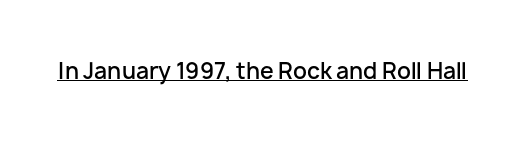
{"italic": "no", "bold": "semi", "underline": "yes", "letter_spacing": "normal", "letter_spacing_em": 0.0, "glyph_px": 22}
